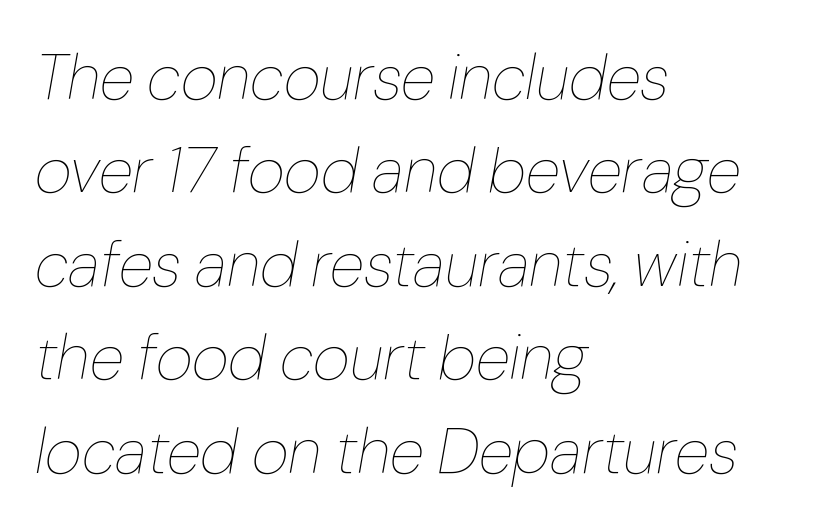
Q: Is the text bold? A: No.
Q: Is the text italic (slanted)? A: Yes, it leans right by about 10 degrees.
Q: Is the text underlined? A: No.
Q: How is the paragraph aligned? A: Left-aligned.
Q: Is the spacing between letters normal or unusually wide? A: Normal.
Q: Is the spacing between lines tight, normal or loose? A: Normal.
Q: Width (condensed, normal, or wide)? A: Normal.
Q: Stroke contrast? A: Low.
Q: x-height? A: Medium.
Q: Monospaced? A: No.
